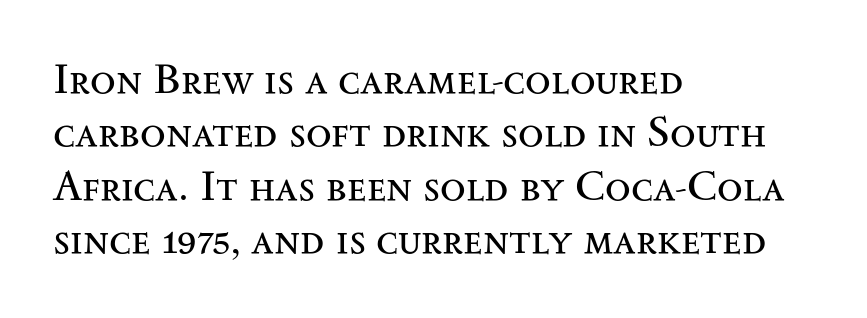
Q: Is the text bold? A: No.
Q: Is the text italic (slanted)? A: No, it is upright.
Q: Is the typeface a serif or a sans-serif typeface? A: Serif.
Q: Is the text underlined? A: No.
Q: How is the paragraph aligned? A: Left-aligned.
Q: Is the spacing between letters normal or unusually wide? A: Normal.
Q: Is the spacing between lines tight, normal or loose? A: Normal.
Q: Width (condensed, normal, or wide)? A: Wide.
Q: Stroke contrast? A: Medium.
Q: x-height? A: Small.
Q: Monospaced? A: No.
